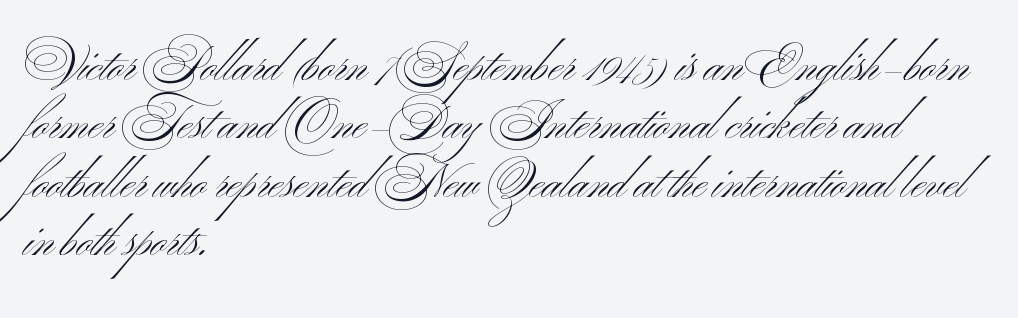
Heaviness? Minimal to ordinary, like unemphasized prose. The passage shown is typed in a proportional face where columns would drift. Where is the straight margin? On the left.
